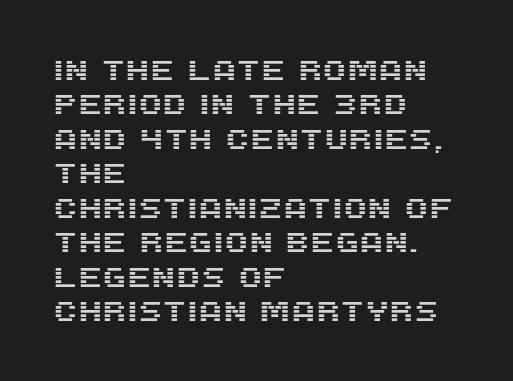
Q: Is the text italic (slanted)? A: No, it is upright.
Q: Is the typeface a serif or a sans-serif typeface? A: Sans-serif.
Q: Is the text underlined? A: No.
Q: How is the paragraph aligned? A: Left-aligned.
Q: Is the spacing between letters normal or unusually wide? A: Normal.
Q: Width (condensed, normal, or wide)? A: Normal.
Q: Stroke contrast? A: Medium.
Q: x-height? A: Large.
Q: Monospaced? A: No.
